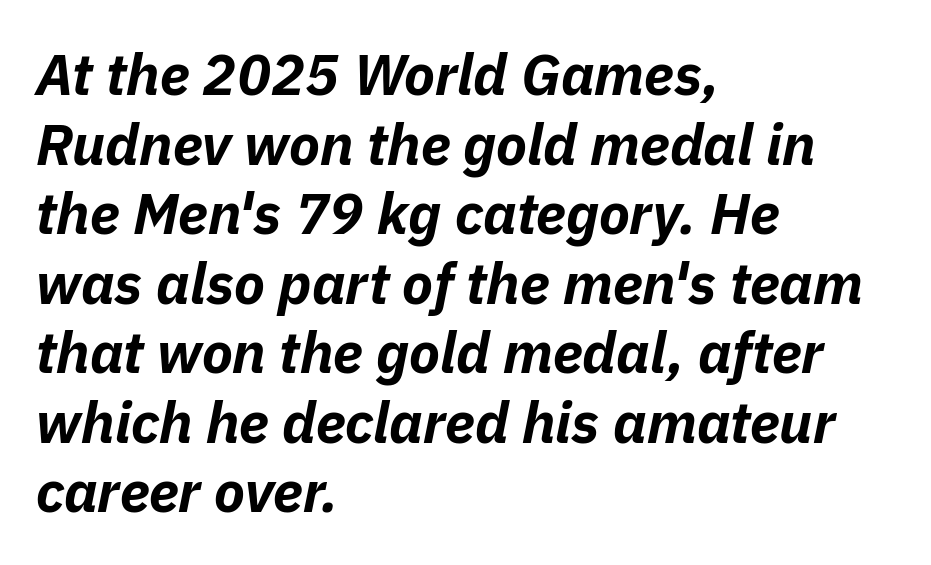
The image shows 57 px bold type, italic (leaning right); set left-aligned, line spacing 1.22x, normal letter spacing, not underlined; low stroke contrast and a medium x-height.
